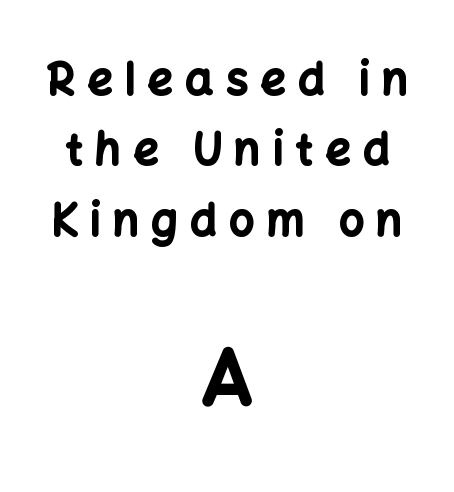
{"serif": "no", "italic": "no", "bold": "yes", "weight": "bold", "width": "normal", "stroke_contrast": "low", "x_height": "medium", "monospaced": "no", "underline": "no", "align": "center", "line_spacing": "normal", "line_spacing_ratio": 1.6, "letter_spacing": "wide", "letter_spacing_em": 0.28, "larger_block": "second", "size_ratio": 1.75, "glyph_px": 77}
